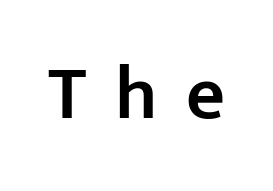
The image shows 76 px semibold sans-serif type, upright; set unusually wide letter spacing (+0.38 em), not underlined; low stroke contrast and a medium x-height.
